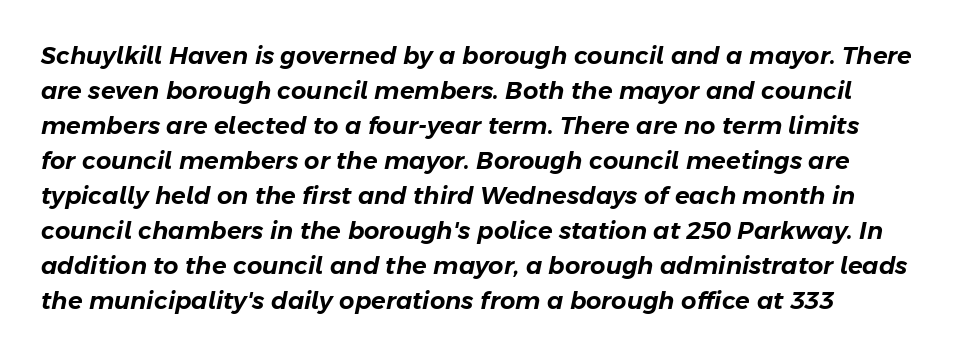
The baseline area is clear. The specimen reads as italic at a glance. The letterforms sit shoulder to shoulder at normal distance. Reading down the column, the eye jumps a familiar distance to each next line.
